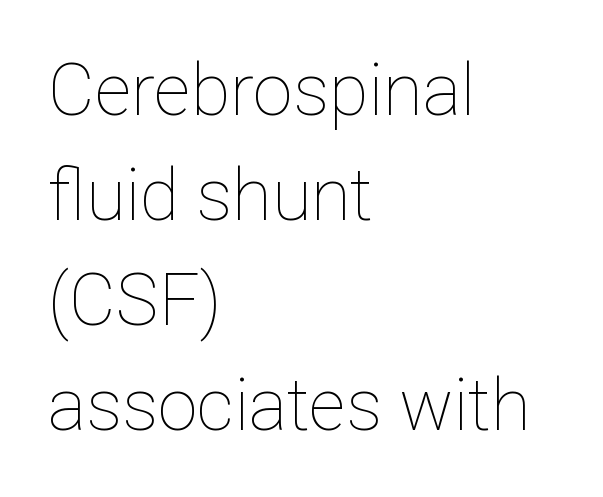
Q: Is the text bold? A: No.
Q: Is the text italic (slanted)? A: No, it is upright.
Q: Is the text underlined? A: No.
Q: How is the paragraph aligned? A: Left-aligned.
Q: Is the spacing between letters normal or unusually wide? A: Normal.
Q: Is the spacing between lines tight, normal or loose? A: Normal.
Q: Width (condensed, normal, or wide)? A: Normal.
Q: Stroke contrast? A: Low.
Q: x-height? A: Medium.
Q: Monospaced? A: No.
